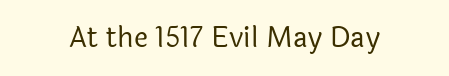
Q: Is the text bold? A: No.
Q: Is the text italic (slanted)? A: No, it is upright.
Q: Is the typeface a serif or a sans-serif typeface? A: Sans-serif.
Q: Is the text underlined? A: No.
Q: How is the paragraph aligned? A: Centered.
Q: Is the spacing between letters normal or unusually wide? A: Normal.
Q: Width (condensed, normal, or wide)? A: Normal.
Q: x-height? A: Medium.
Q: Monospaced? A: No.
